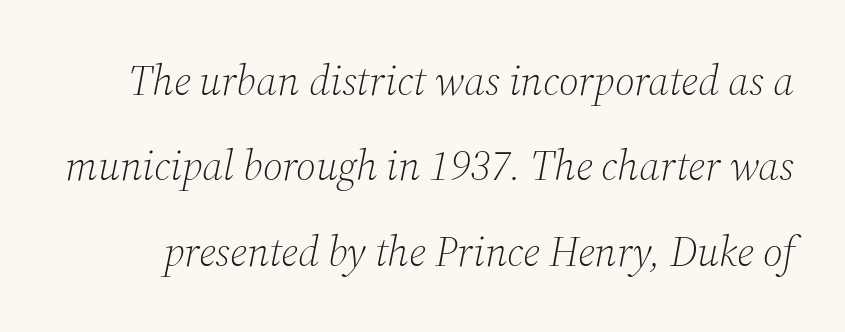
This block would shrink considerably if given ordinary leading; it's expanded now. Each letter keeps its own natural width here, so spacing adapts to shape. Letters have the restrained weight of plain body copy at most. Letters rest on an invisible, unmarked baseline. Slant detected: the letters are inclined. A serif font was chosen for this passage.
